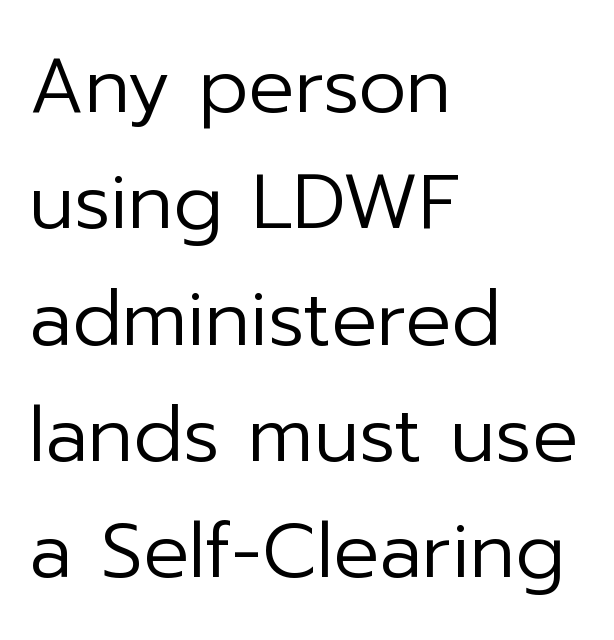
The image shows 76 px regular-weight sans-serif type, upright; set left-aligned, normal line spacing (1.53x), normal letter spacing, not underlined; low stroke contrast and a medium x-height.
